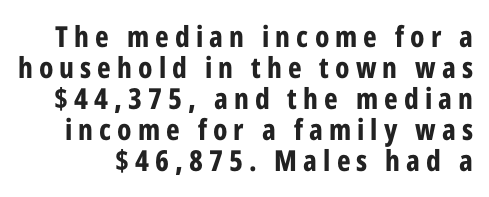
The image shows 29 px bold, condensed sans-serif type, upright; set tight line spacing (1.07x), unusually wide letter spacing (+0.21 em), not underlined; low stroke contrast and a medium x-height.
